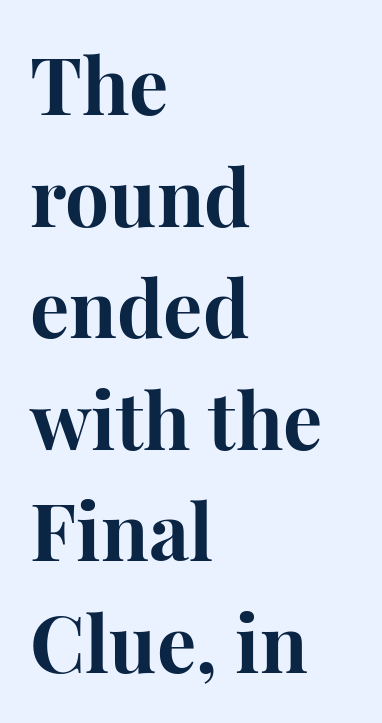
This sample is left-justified, so line endings fall wherever the words run out. Clear beneath every line of the passage. A typesetter would call this zero additional tracking. A full-strength bold gives these letters their thick strokes.
